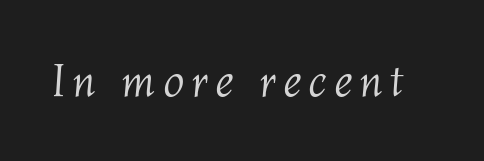
There's an unmistakable incline to the writing here. Spacing verdict: proportional, widths tailored to each character. The font sits on the lighter half of the weight spectrum, regular included. The glyphs are unaccompanied by any horizontal stroke below them.
